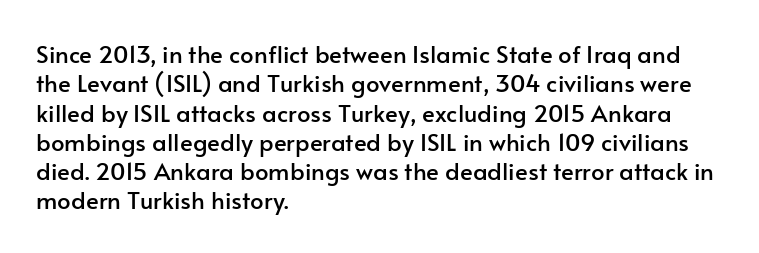
{"italic": "no", "underline": "no", "align": "left", "line_spacing_ratio": 1.22, "letter_spacing": "normal", "letter_spacing_em": 0.0, "glyph_px": 24}
